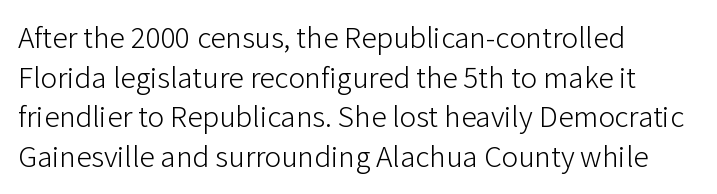
The image shows 31 px light sans-serif type, upright; set left-aligned, normal line spacing (1.28x), normal letter spacing, not underlined; low stroke contrast and a medium x-height.
